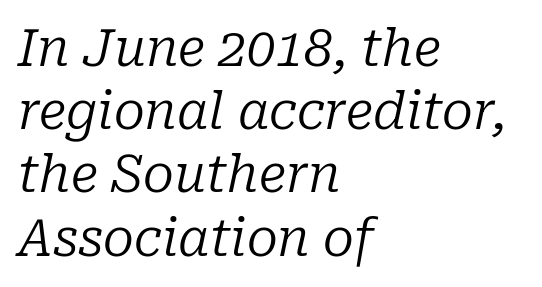
The image shows 51 px regular-weight serif type, italic (leaning right); set left-aligned, line spacing 1.24x, normal letter spacing, not underlined; low stroke contrast and a medium x-height.
